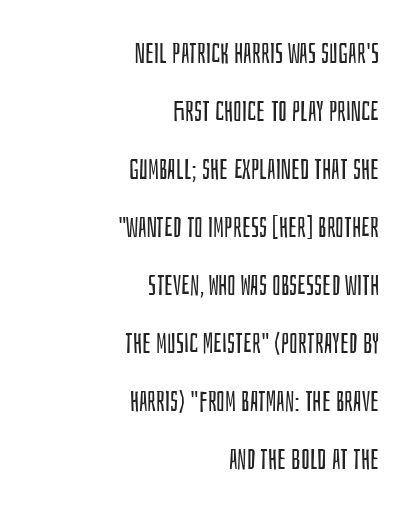
{"serif": "no", "italic": "no", "bold": "no", "weight": "regular", "width": "condensed", "stroke_contrast": "low", "x_height": "large", "monospaced": "no", "underline": "no", "align": "right", "line_spacing": "loose", "line_spacing_ratio": 2.07, "letter_spacing": "normal", "letter_spacing_em": 0.0, "glyph_px": 28}
